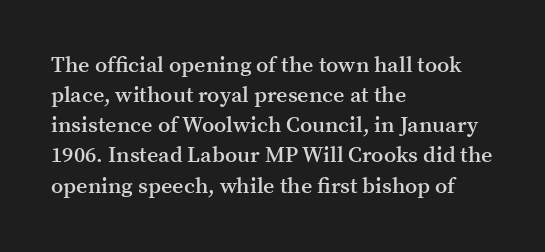
The image shows 22 px text type, upright; set left-aligned, normal line spacing (1.37x), normal letter spacing, not underlined.
